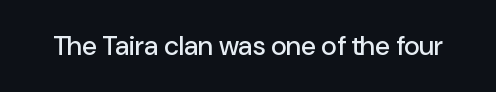
This rendering leaves character spacing at its baseline value. Has an underline been added? It has not. No italicization has been applied; the sample stays upright.
